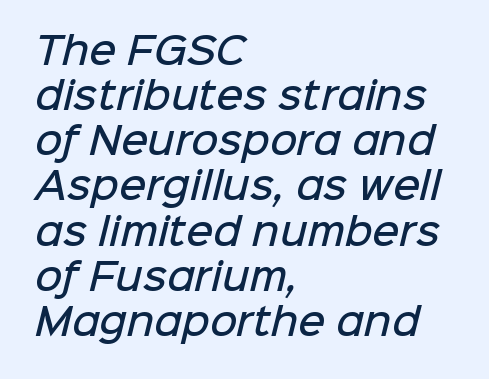
{"serif": "no", "bold": "semi", "weight": "semibold", "width": "normal", "stroke_contrast": "low", "x_height": "medium", "monospaced": "no", "underline": "no", "align": "left", "line_spacing_ratio": 1.22, "letter_spacing": "normal", "letter_spacing_em": 0.0, "glyph_px": 37}
